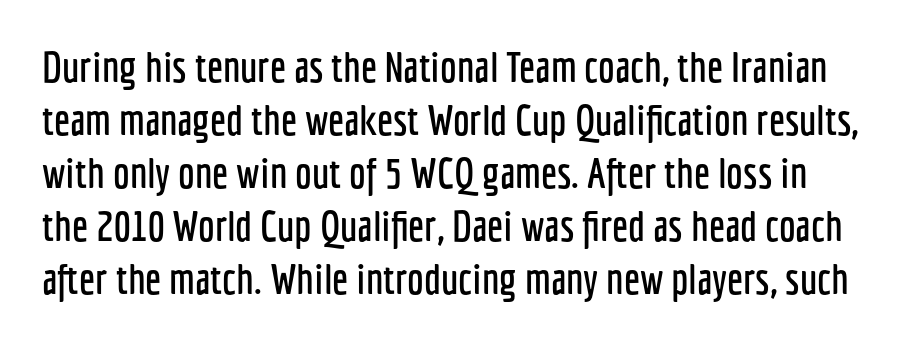
The image shows 42 px condensed sans-serif type, upright; set normal line spacing (1.26x), normal letter spacing, not underlined; low stroke contrast and a medium x-height.
